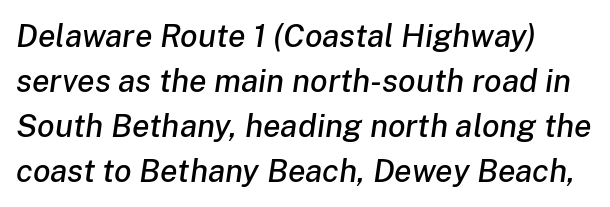
Unmarked baselines from the first word to the last. Default kerning and tracking; the words read as compact shapes. The lines in this sample share a left origin and differ only in where they stop. Would a proofreader flag this as italicized? Yes.
